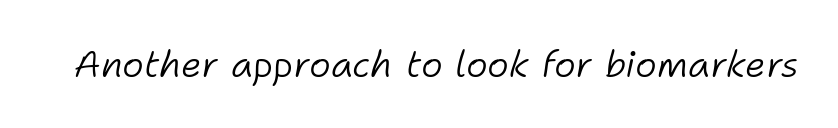
Q: Is the text bold? A: No.
Q: Is the text italic (slanted)? A: Yes, it leans right by about 11 degrees.
Q: Is the text underlined? A: No.
Q: Is the spacing between letters normal or unusually wide? A: Normal.
Q: Width (condensed, normal, or wide)? A: Normal.
Q: Stroke contrast? A: Low.
Q: x-height? A: Medium.
Q: Monospaced? A: No.
